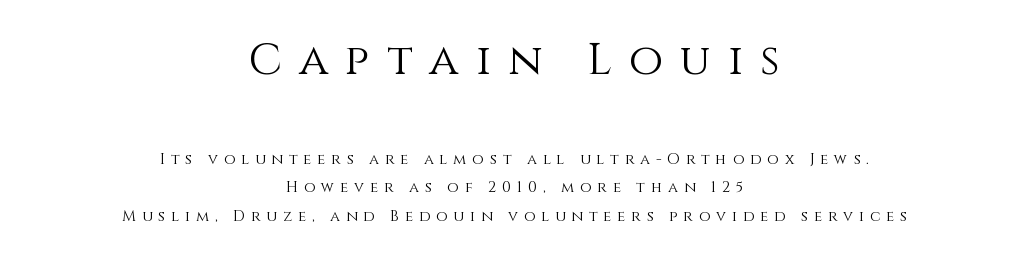
Q: Is the text bold? A: No.
Q: Is the text italic (slanted)? A: No, it is upright.
Q: Is the text underlined? A: No.
Q: How is the paragraph aligned? A: Centered.
Q: Is the spacing between letters normal or unusually wide? A: Unusually wide.
Q: Is the spacing between lines tight, normal or loose? A: Loose.
Q: Which block of text is set in a larger size, the first (top) or the second (bottom)? A: The first (top) one.
Q: Width (condensed, normal, or wide)? A: Normal.
Q: Stroke contrast? A: Medium.
Q: x-height? A: Large.
Q: Monospaced? A: No.
